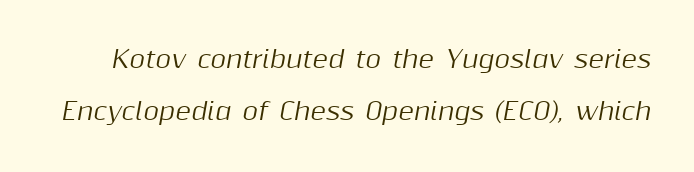
The image shows 24 px text type, italic (leaning right); set loose line spacing (2.17x), normal letter spacing, not underlined.
